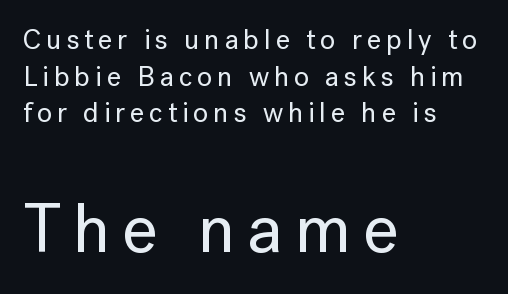
Q: Is the text italic (slanted)? A: No, it is upright.
Q: Is the typeface a serif or a sans-serif typeface? A: Sans-serif.
Q: Is the text underlined? A: No.
Q: How is the paragraph aligned? A: Left-aligned.
Q: Is the spacing between lines tight, normal or loose? A: Normal.
Q: Which block of text is set in a larger size, the first (top) or the second (bottom)? A: The second (bottom) one.
Q: Width (condensed, normal, or wide)? A: Normal.
Q: Stroke contrast? A: Low.
Q: x-height? A: Medium.
Q: Monospaced? A: No.
